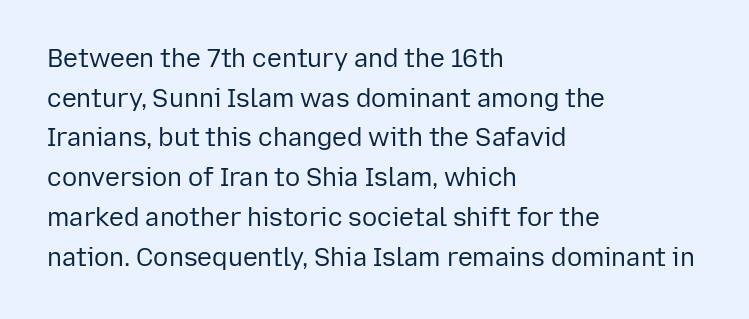
Q: Is the text bold? A: No.
Q: Is the text italic (slanted)? A: No, it is upright.
Q: Is the text underlined? A: No.
Q: How is the paragraph aligned? A: Left-aligned.
Q: Is the spacing between letters normal or unusually wide? A: Normal.
Q: Is the spacing between lines tight, normal or loose? A: Normal.
